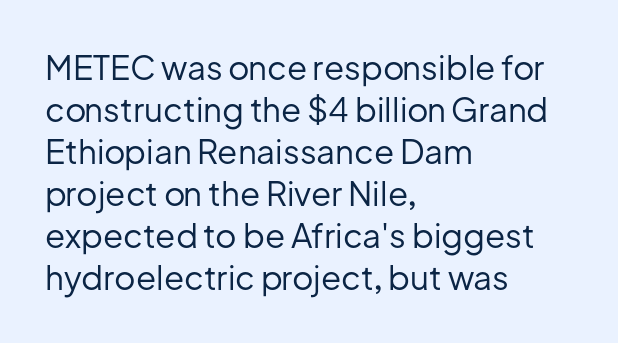
{"serif": "no", "italic": "no", "bold": "no", "weight": "regular", "width": "normal", "stroke_contrast": "low", "x_height": "medium", "monospaced": "no", "underline": "no", "align": "left", "line_spacing": "normal", "line_spacing_ratio": 1.27, "letter_spacing": "normal", "letter_spacing_em": 0.0, "glyph_px": 33}
